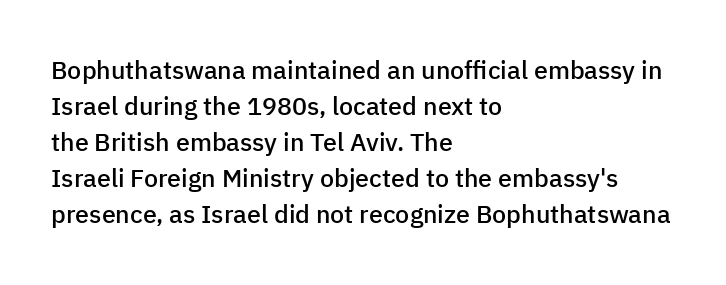
Q: Is the text bold? A: Semi-bold.
Q: Is the text italic (slanted)? A: No, it is upright.
Q: Is the text underlined? A: No.
Q: How is the paragraph aligned? A: Left-aligned.
Q: Is the spacing between letters normal or unusually wide? A: Normal.
Q: Is the spacing between lines tight, normal or loose? A: Normal.
